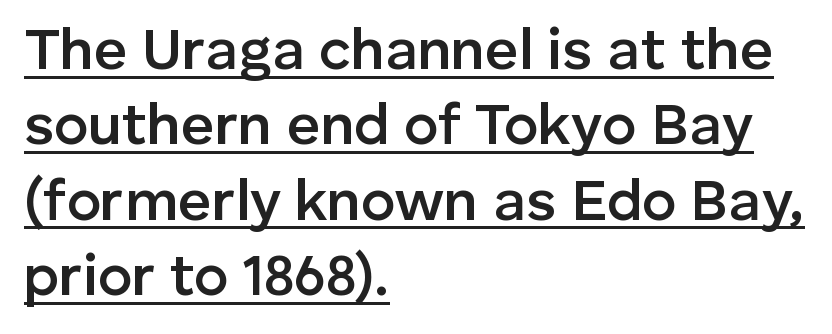
{"serif": "no", "italic": "no", "bold": "semi", "weight": "semibold", "width": "normal", "stroke_contrast": "low", "x_height": "medium", "monospaced": "no", "underline": "yes", "align": "left", "line_spacing": "normal", "line_spacing_ratio": 1.3, "letter_spacing": "normal", "letter_spacing_em": 0.0, "glyph_px": 58}
